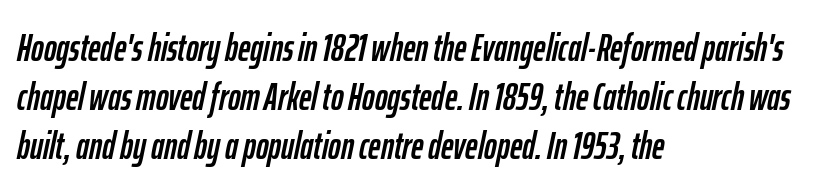
The image shows 38 px condensed type, italic (leaning right); set left-aligned, normal line spacing (1.29x), normal letter spacing, not underlined; low stroke contrast and a medium x-height.
